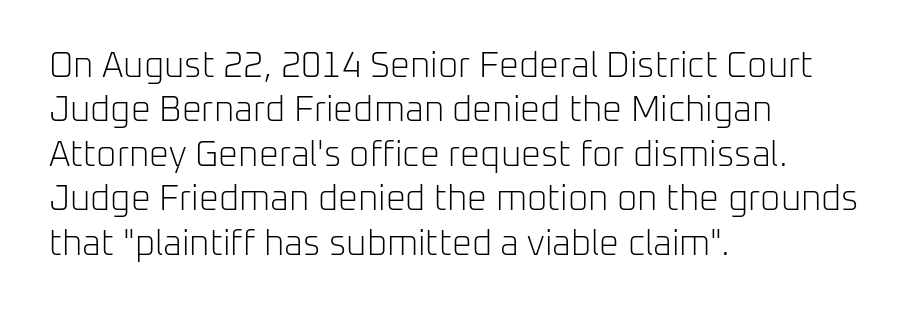
The area under the type is left untouched. Students, note that the glyphs here touch the page at normal intervals. Letterform terminals end flat and unadorned throughout the passage. Upright lettering throughout.
